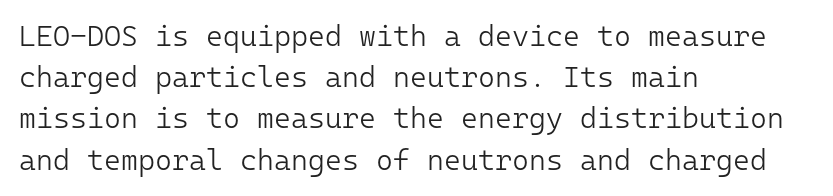
{"serif": "no", "italic": "no", "bold": "no", "weight": "light", "width": "normal", "stroke_contrast": "low", "x_height": "medium", "monospaced": "yes", "underline": "no", "align": "left", "line_spacing": "normal", "line_spacing_ratio": 1.42, "letter_spacing": "normal", "letter_spacing_em": 0.0, "glyph_px": 29}
